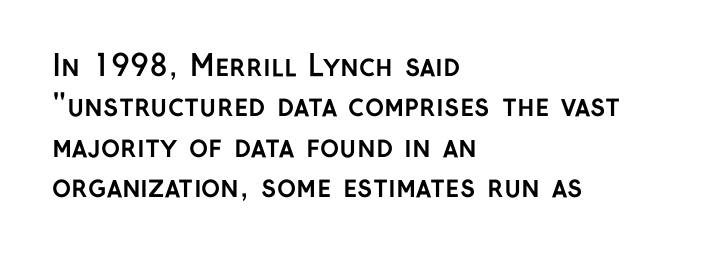
Tall strokes in this sample are plumb rather than angled. Each letter keeps its own natural width here, so spacing adapts to shape. Classification — sans serif. The glyphs are unaccompanied by any horizontal stroke below them. The strokes are fattened all the way to bold.
